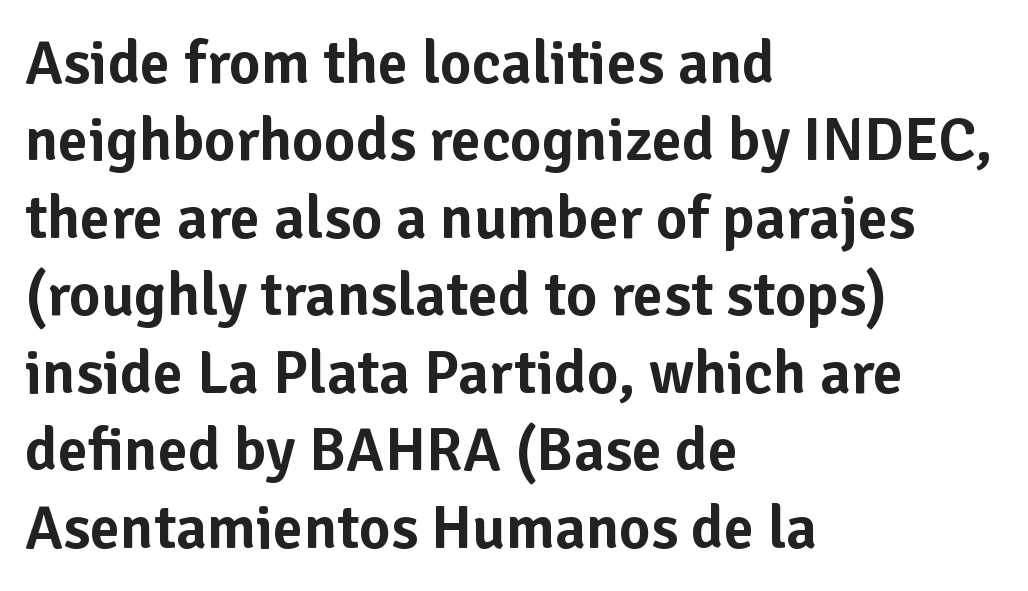
Q: Is the text italic (slanted)? A: No, it is upright.
Q: Is the typeface a serif or a sans-serif typeface? A: Sans-serif.
Q: Is the text underlined? A: No.
Q: How is the paragraph aligned? A: Left-aligned.
Q: Is the spacing between letters normal or unusually wide? A: Normal.
Q: Is the spacing between lines tight, normal or loose? A: Normal.
Q: Width (condensed, normal, or wide)? A: Normal.
Q: Stroke contrast? A: Low.
Q: x-height? A: Medium.
Q: Monospaced? A: No.
